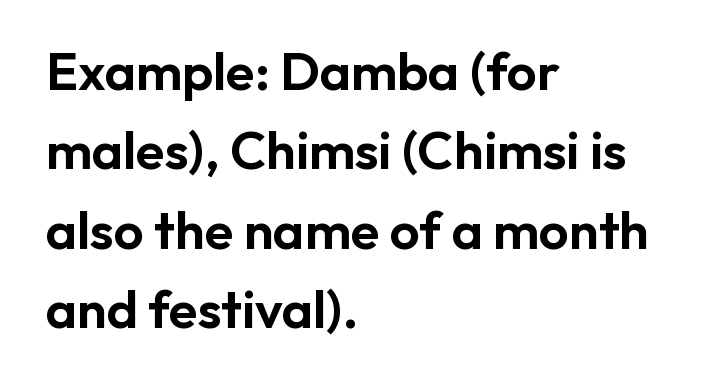
{"serif": "no", "italic": "no", "width": "normal", "stroke_contrast": "low", "x_height": "medium", "monospaced": "no", "underline": "no", "align": "left", "line_spacing": "normal", "line_spacing_ratio": 1.5, "letter_spacing": "normal", "letter_spacing_em": 0.0, "glyph_px": 53}
